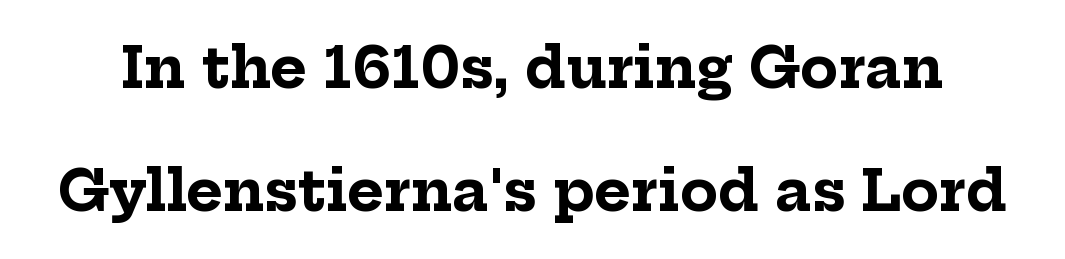
The rendering uses natural spacing where letterforms have individual widths. Inter-character spacing is left at the font's built-in metrics. The axis of the letterforms is exactly vertical. Emphasis by weight is at full strength: bold.
